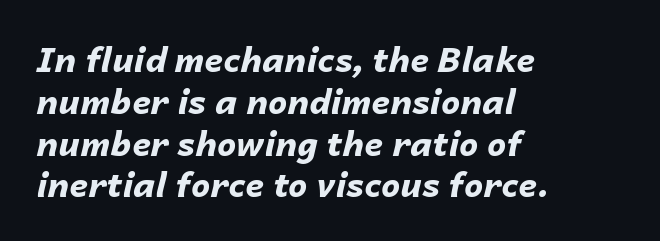
The image shows 34 px bold type, italic (leaning right); set left-aligned, line spacing 1.23x, normal letter spacing, not underlined; low stroke contrast and a medium x-height.
